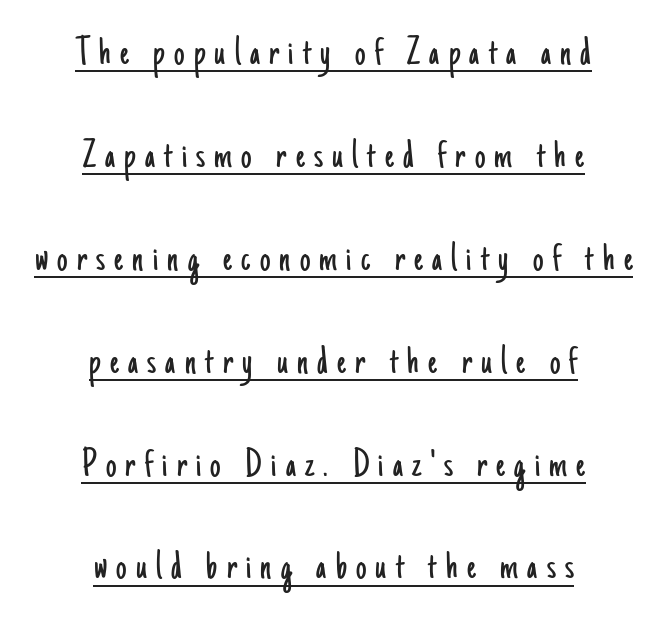
Q: Is the text bold? A: No.
Q: Is the text italic (slanted)? A: No, it is upright.
Q: Is the typeface a serif or a sans-serif typeface? A: Sans-serif.
Q: Is the text underlined? A: Yes.
Q: How is the paragraph aligned? A: Centered.
Q: Is the spacing between letters normal or unusually wide? A: Unusually wide.
Q: Is the spacing between lines tight, normal or loose? A: Loose.
Q: Width (condensed, normal, or wide)? A: Condensed.
Q: Stroke contrast? A: Low.
Q: x-height? A: Small.
Q: Monospaced? A: No.
